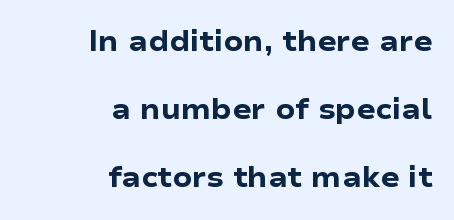
The image shows 28 px heavy, wide sans-serif type, upright; set right-aligned, loose line spacing (2.43x), normal letter spacing, not underlined; low stroke contrast and a medium x-height.
